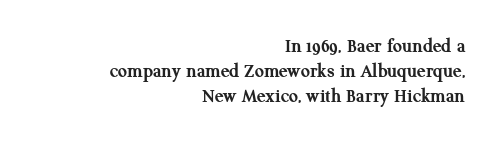
{"italic": "no", "bold": "yes", "underline": "no", "align": "right", "line_spacing": "normal", "line_spacing_ratio": 1.26, "letter_spacing": "normal", "letter_spacing_em": 0.0, "glyph_px": 20}
